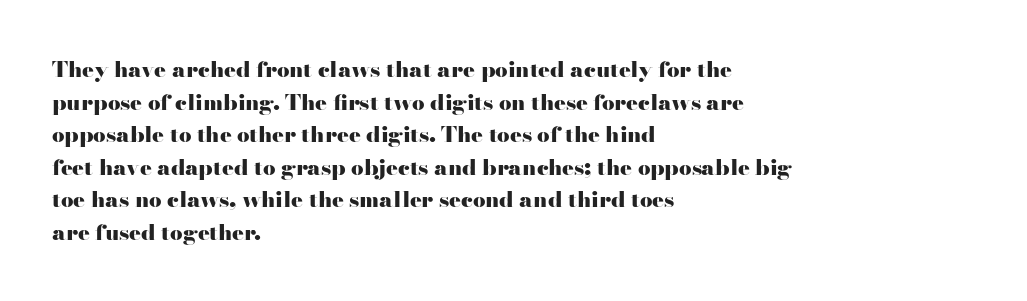
Q: Is the text bold? A: Yes.
Q: Is the text italic (slanted)? A: No, it is upright.
Q: Is the text underlined? A: No.
Q: How is the paragraph aligned? A: Left-aligned.
Q: Is the spacing between letters normal or unusually wide? A: Normal.
Q: Is the spacing between lines tight, normal or loose? A: Normal.
